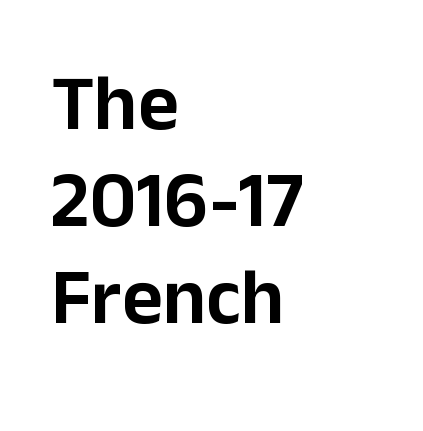
Is this a fixed-width face? No — the glyphs have proportional, varying widths. Rule under the text: the space is simply empty. No extra tracking has been applied to these lines. Designer's note — italics off, roman on. The lines in this sample share a left origin and differ only in where they stop. The face used here is a sans, in the tradition of grotesques and geometrics.
